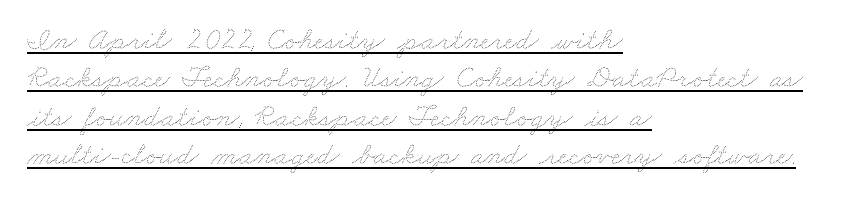
Each letter keeps its own natural width here, so spacing adapts to shape. Teacher's note: observe the even left margin — that is flush-left alignment. Vertical stems look standard width or narrower in stroke. A continuous stroke trails under the words, as in a hyperlink. Nothing unusual about the tracking: characters are spaced as the font intends.
